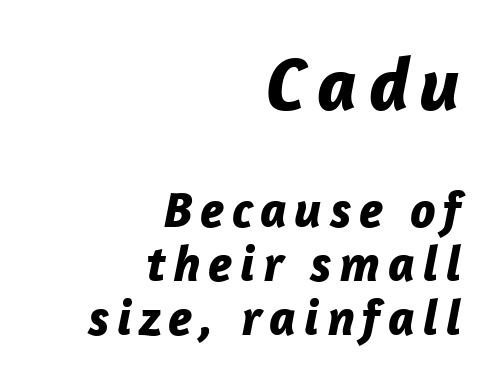
The image shows 76 px bold type, italic (leaning right); set right-aligned, tight line spacing (1.06x), not underlined; the first (top) block is 1.49x larger; low stroke contrast and a medium x-height.
